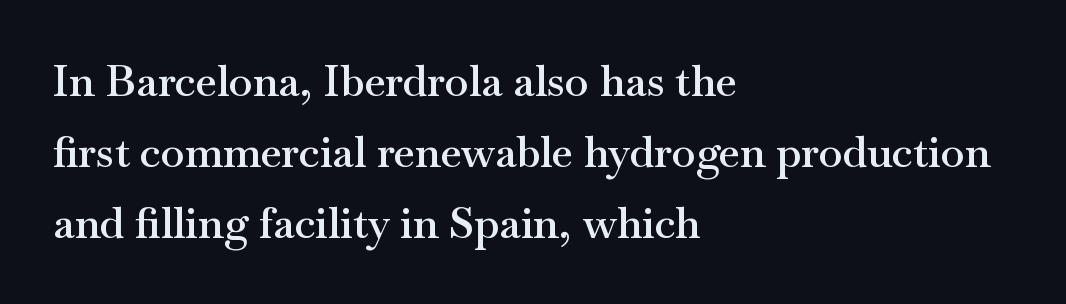
Is this a fixed-width face? No — the glyphs have proportional, varying widths. Notice how the passage keeps a crisp vertical edge on the left only. What kind of face is this? One with serifs. Vertically, the passage feels balanced, rows spaced as you'd expect. Tracking value appears to be zero — textbook default spacing.
